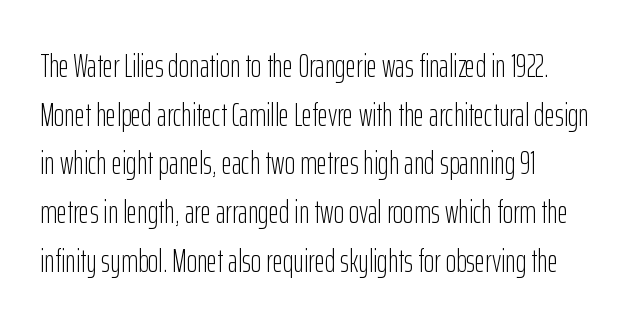
This is sans-serif lettering, the kind often seen on screens and signage. The typography opts for an upright posture over an oblique one. The face used here is proportionally spaced, like ordinary book or web type. Tracking value appears to be zero — textbook default spacing. The words here are not underlined.
